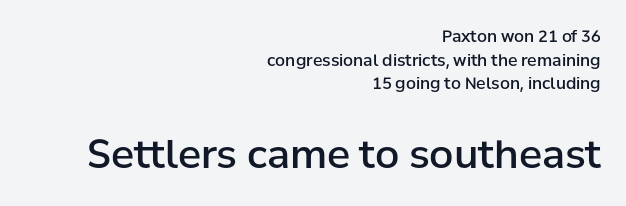
{"serif": "no", "italic": "no", "bold": "semi", "weight": "semibold", "width": "normal", "stroke_contrast": "low", "x_height": "medium", "monospaced": "no", "underline": "no", "align": "right", "line_spacing": "normal", "line_spacing_ratio": 1.47, "letter_spacing": "normal", "letter_spacing_em": 0.0, "larger_block": "second", "size_ratio": 2.44, "glyph_px": 39}
